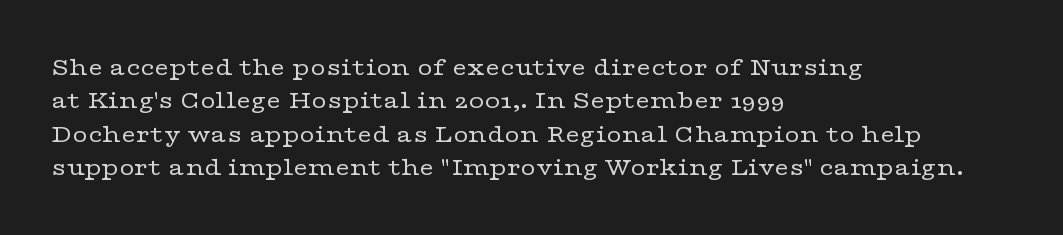
The image shows 26 px text type, upright; set left-aligned, normal line spacing (1.28x), normal letter spacing, not underlined.
